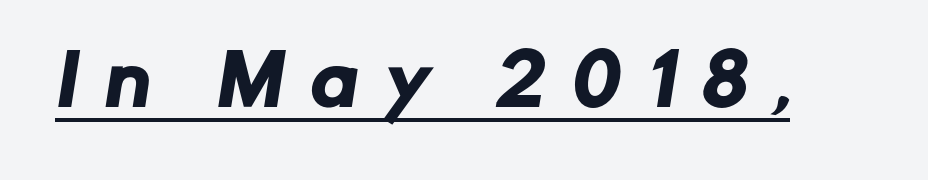
Q: Is the typeface a serif or a sans-serif typeface? A: Sans-serif.
Q: Is the text underlined? A: Yes.
Q: Is the spacing between letters normal or unusually wide? A: Unusually wide.
Q: Width (condensed, normal, or wide)? A: Normal.
Q: Stroke contrast? A: Low.
Q: x-height? A: Medium.
Q: Monospaced? A: No.
